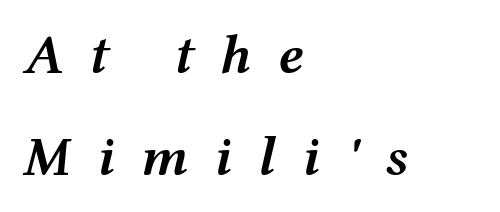
Q: Is the text bold? A: Semi-bold.
Q: Is the text italic (slanted)? A: Yes, it leans right by about 12 degrees.
Q: Is the text underlined? A: No.
Q: How is the paragraph aligned? A: Left-aligned.
Q: Is the spacing between letters normal or unusually wide? A: Unusually wide.
Q: Width (condensed, normal, or wide)? A: Wide.
Q: Stroke contrast? A: Medium.
Q: x-height? A: Medium.
Q: Monospaced? A: No.
